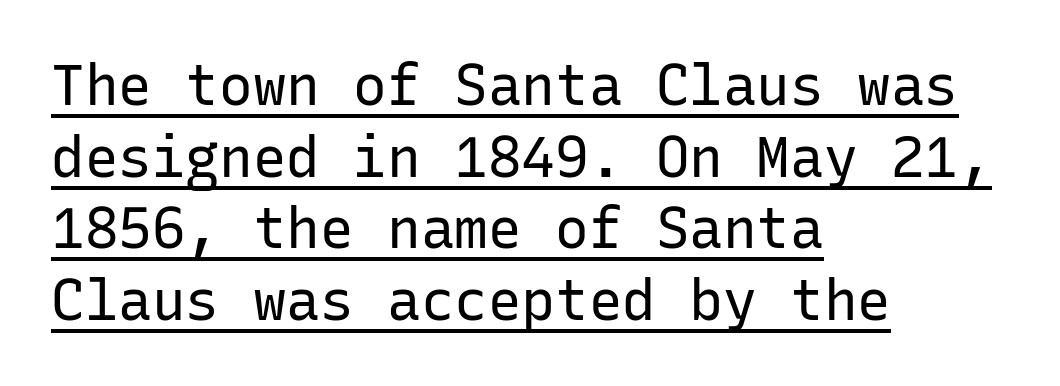
Q: Is the text bold? A: No.
Q: Is the text italic (slanted)? A: No, it is upright.
Q: Is the typeface a serif or a sans-serif typeface? A: Sans-serif.
Q: Is the text underlined? A: Yes.
Q: How is the paragraph aligned? A: Left-aligned.
Q: Is the spacing between letters normal or unusually wide? A: Normal.
Q: Is the spacing between lines tight, normal or loose? A: Normal.
Q: Width (condensed, normal, or wide)? A: Normal.
Q: Stroke contrast? A: Low.
Q: x-height? A: Medium.
Q: Monospaced? A: Yes.
